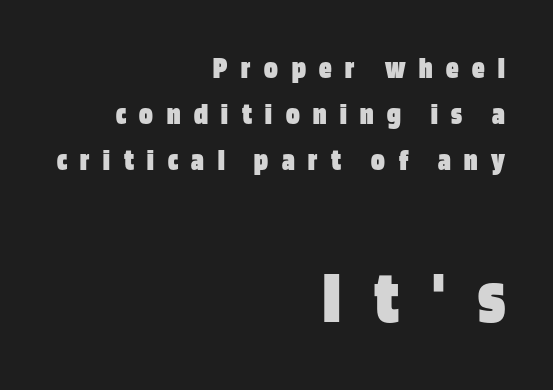
A dark, heavy texture on the line: the type is bold. The baseline area is clear. The rendering uses natural spacing where letterforms have individual widths. The glyphs in this specimen are sans serif. The compositor pushed each line to the right boundary. Between these two stacked blocks, the lower one wins on size.
